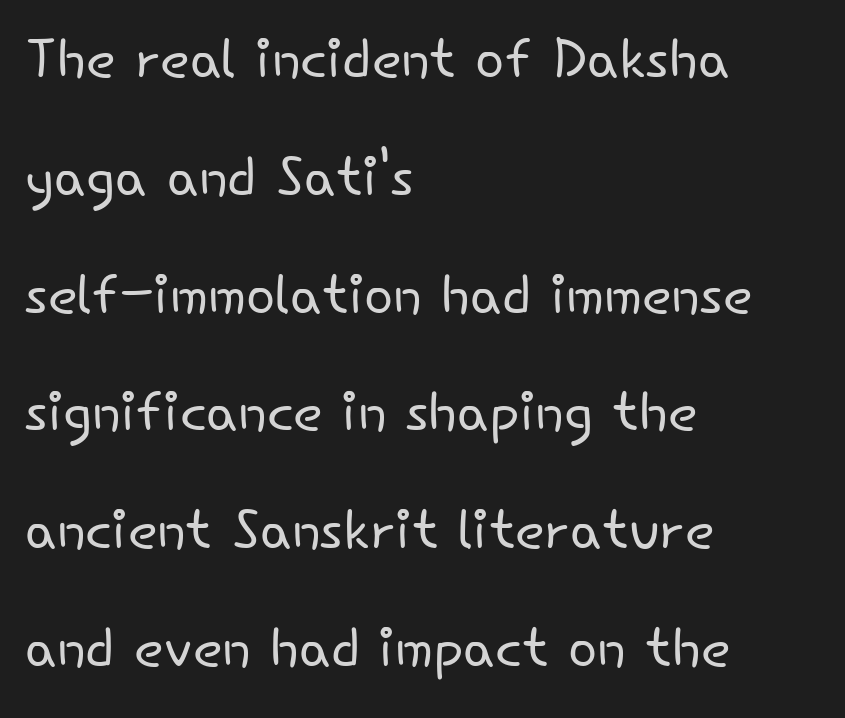
The image shows 77 px light sans-serif type, upright; set left-aligned, normal line spacing (1.53x), normal letter spacing, not underlined; low stroke contrast and a small x-height.
